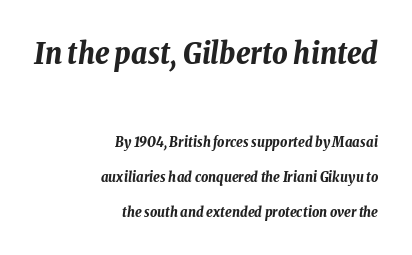
This is oblique type, the kind used for emphasis or titles. This rendering features lettering with no underline. Each new line begins a long way beneath the previous one. The rendering keeps characters at their native spacing.
